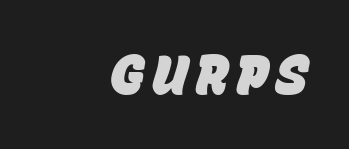
Q: Is the text bold? A: Yes.
Q: Is the text italic (slanted)? A: Yes, it leans right by about 15 degrees.
Q: Is the text underlined? A: No.
Q: How is the paragraph aligned? A: Right-aligned.
Q: Width (condensed, normal, or wide)? A: Normal.
Q: Stroke contrast? A: Low.
Q: x-height? A: Large.
Q: Monospaced? A: No.
